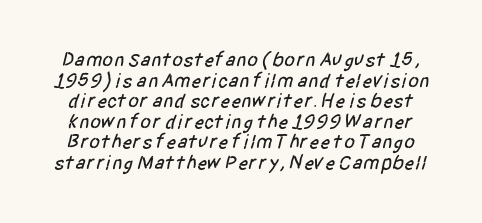
The image shows 20 px text type; set tight line spacing (1.03x), normal letter spacing, not underlined.
